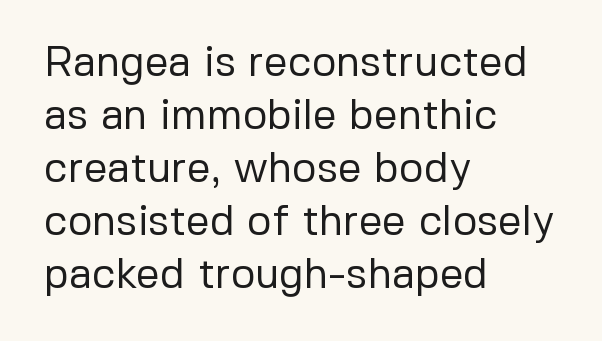
A typesetter would label this face a sans. Weight class: somewhere from thin through regular. Note the varied advance widths — an 'i' is clearly narrower than an 'm'. Vertical strokes here are truly vertical. Lines of text with bare space underneath.
